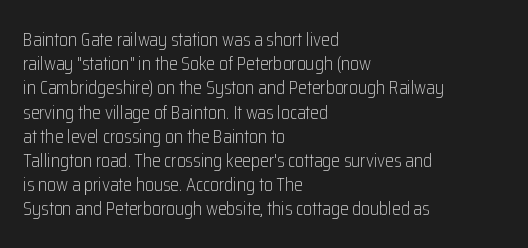
The image shows 20 px text type, upright; set left-aligned, line spacing 1.21x, normal letter spacing, not underlined.
